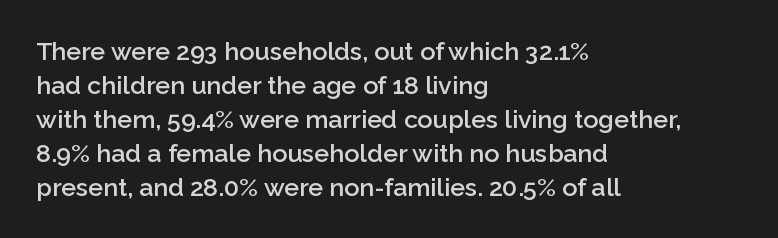
{"italic": "no", "bold": "semi", "underline": "no", "align": "left", "line_spacing": "normal", "line_spacing_ratio": 1.36, "letter_spacing": "normal", "letter_spacing_em": 0.0, "glyph_px": 25}
